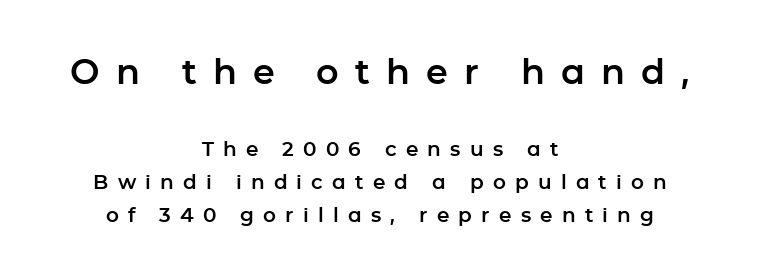
Q: Is the text italic (slanted)? A: No, it is upright.
Q: Is the typeface a serif or a sans-serif typeface? A: Sans-serif.
Q: Is the text underlined? A: No.
Q: How is the paragraph aligned? A: Centered.
Q: Is the spacing between letters normal or unusually wide? A: Unusually wide.
Q: Is the spacing between lines tight, normal or loose? A: Normal.
Q: Which block of text is set in a larger size, the first (top) or the second (bottom)? A: The first (top) one.
Q: Width (condensed, normal, or wide)? A: Normal.
Q: Stroke contrast? A: Low.
Q: x-height? A: Medium.
Q: Monospaced? A: No.
